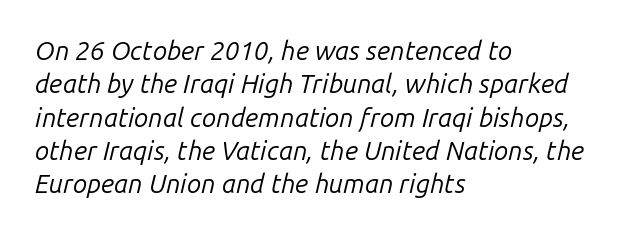
The image shows 26 px text type, italic (leaning right); set left-aligned, normal line spacing (1.28x), normal letter spacing, not underlined.
